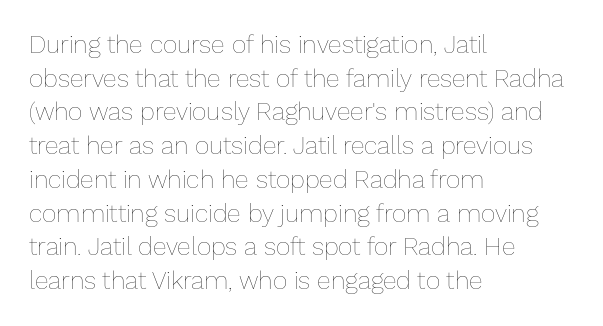
The image shows 25 px text type, upright; set left-aligned, normal line spacing (1.35x), normal letter spacing, not underlined.
